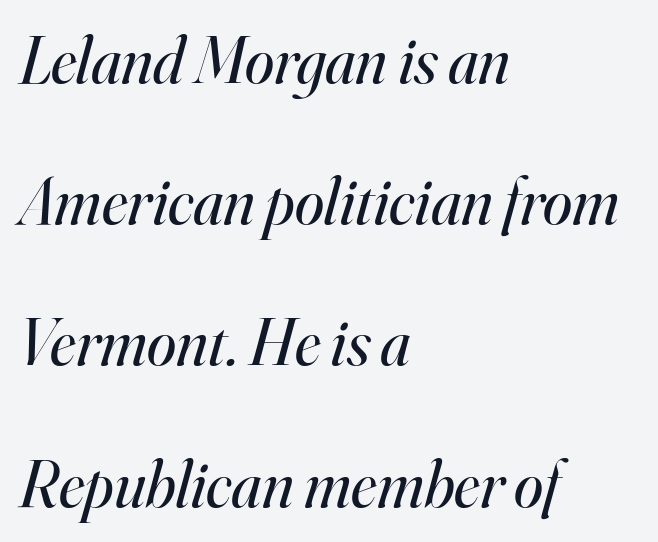
Q: Is the text bold? A: No.
Q: Is the text italic (slanted)? A: Yes, it leans right by about 16 degrees.
Q: Is the typeface a serif or a sans-serif typeface? A: Serif.
Q: Is the text underlined? A: No.
Q: How is the paragraph aligned? A: Left-aligned.
Q: Is the spacing between letters normal or unusually wide? A: Normal.
Q: Is the spacing between lines tight, normal or loose? A: Loose.
Q: Width (condensed, normal, or wide)? A: Normal.
Q: Stroke contrast? A: High.
Q: x-height? A: Small.
Q: Monospaced? A: No.
